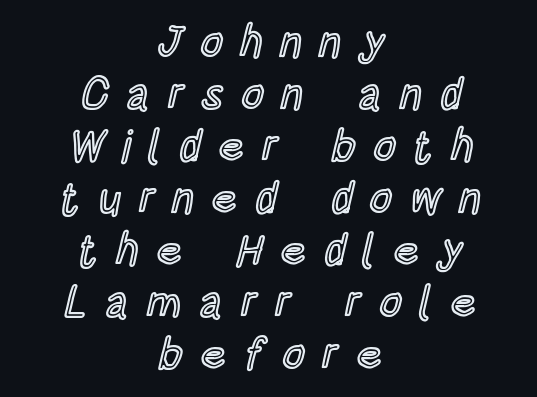
Q: Is the text italic (slanted)? A: Yes.
Q: Is the text underlined? A: No.
Q: How is the paragraph aligned? A: Centered.
Q: Is the spacing between letters normal or unusually wide? A: Unusually wide.
Q: Width (condensed, normal, or wide)? A: Condensed.
Q: x-height? A: Large.
Q: Monospaced? A: No.
